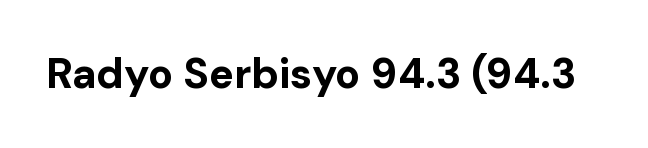
Q: Is the text bold? A: Yes.
Q: Is the text italic (slanted)? A: No, it is upright.
Q: Is the typeface a serif or a sans-serif typeface? A: Sans-serif.
Q: Is the text underlined? A: No.
Q: Is the spacing between letters normal or unusually wide? A: Normal.
Q: Width (condensed, normal, or wide)? A: Normal.
Q: Stroke contrast? A: Low.
Q: x-height? A: Medium.
Q: Monospaced? A: No.
